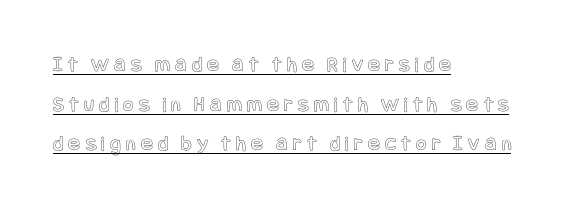
The image shows 22 px text type, upright; set left-aligned, line spacing 1.8x, unusually wide letter spacing (+0.24 em), underlined.
